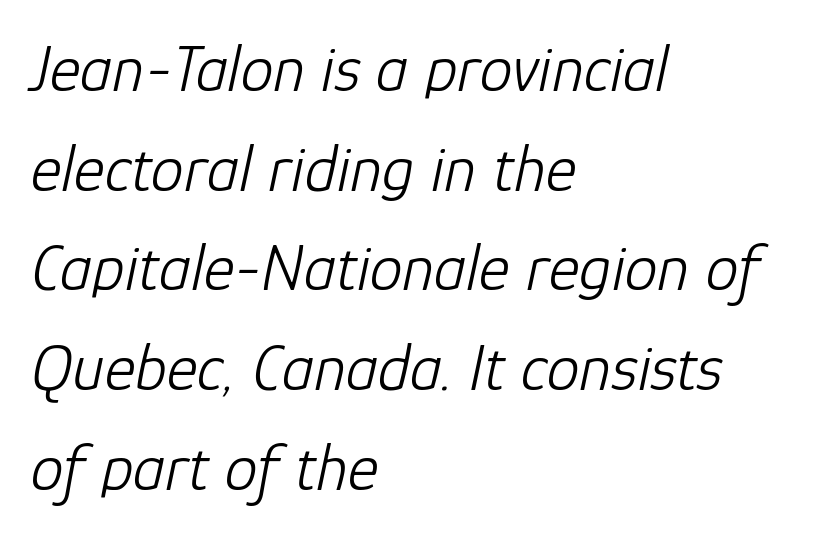
Q: Is the text bold? A: No.
Q: Is the text italic (slanted)? A: Yes, it leans right by about 12 degrees.
Q: Is the text underlined? A: No.
Q: How is the paragraph aligned? A: Left-aligned.
Q: Is the spacing between letters normal or unusually wide? A: Normal.
Q: Is the spacing between lines tight, normal or loose? A: Normal.
Q: Width (condensed, normal, or wide)? A: Normal.
Q: Stroke contrast? A: Low.
Q: x-height? A: Medium.
Q: Monospaced? A: No.
